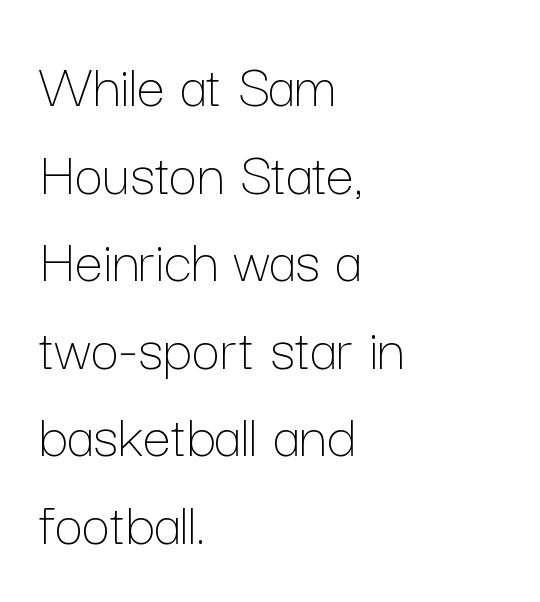
These lines keep a tight, regular rhythm from letter to letter. A quiet, ordinary-to-light weight characterises the typeface. Rendered with straight, roman letterforms. Looks like regular typesetting: each glyph gets only the width it needs.
